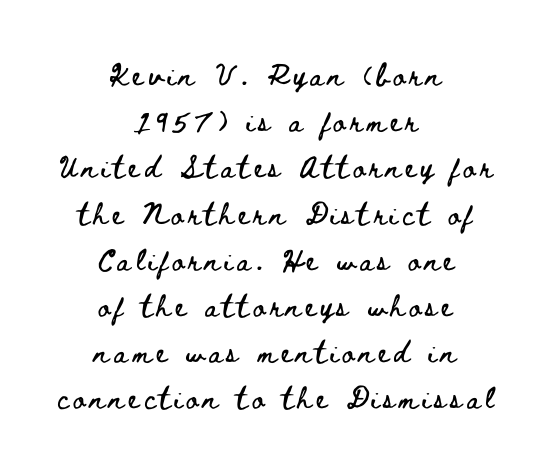
Each letter keeps its own natural width here, so spacing adapts to shape. The block of text has a typical density, with ordinary space between rows. Every row of glyphs is offset so its center matches the block's center. Type without underlining.
